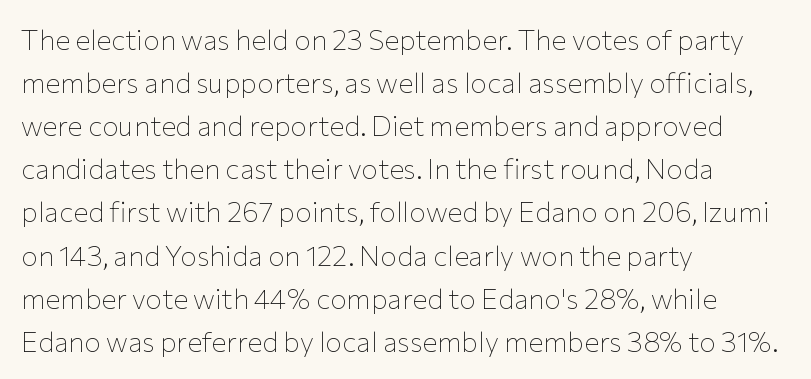
Q: Is the text bold? A: No.
Q: Is the text italic (slanted)? A: No, it is upright.
Q: Is the typeface a serif or a sans-serif typeface? A: Sans-serif.
Q: Is the text underlined? A: No.
Q: How is the paragraph aligned? A: Left-aligned.
Q: Is the spacing between letters normal or unusually wide? A: Normal.
Q: Is the spacing between lines tight, normal or loose? A: Normal.
Q: Width (condensed, normal, or wide)? A: Normal.
Q: Stroke contrast? A: Low.
Q: x-height? A: Medium.
Q: Monospaced? A: No.
